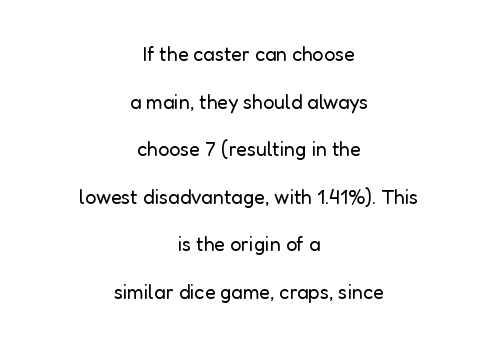
Q: Is the text bold? A: No.
Q: Is the text italic (slanted)? A: No, it is upright.
Q: Is the text underlined? A: No.
Q: How is the paragraph aligned? A: Centered.
Q: Is the spacing between letters normal or unusually wide? A: Normal.
Q: Is the spacing between lines tight, normal or loose? A: Loose.
